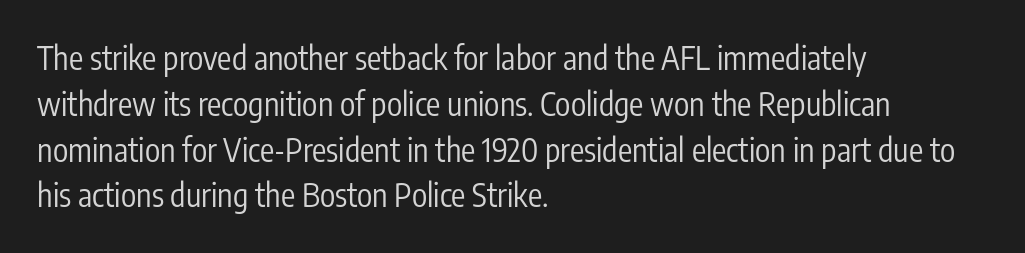
{"serif": "no", "italic": "no", "bold": "no", "weight": "regular", "width": "condensed", "stroke_contrast": "low", "x_height": "medium", "monospaced": "no", "underline": "no", "align": "left", "line_spacing": "normal", "line_spacing_ratio": 1.43, "letter_spacing": "normal", "letter_spacing_em": 0.0, "glyph_px": 32}
